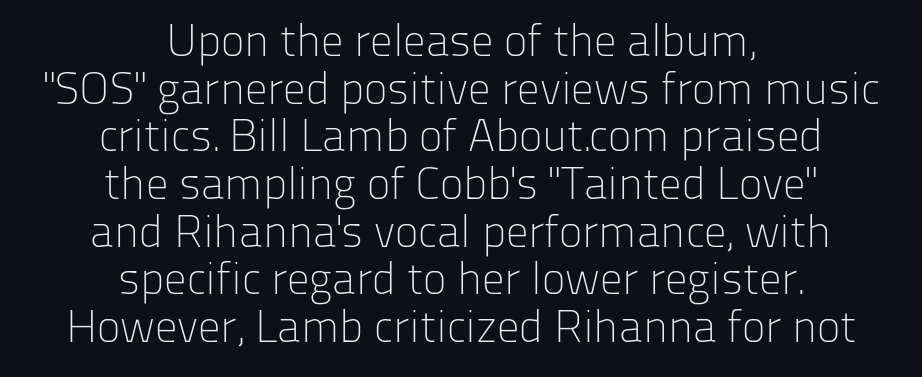
Q: Is the text bold? A: No.
Q: Is the text italic (slanted)? A: No, it is upright.
Q: Is the typeface a serif or a sans-serif typeface? A: Sans-serif.
Q: Is the text underlined? A: No.
Q: How is the paragraph aligned? A: Centered.
Q: Is the spacing between letters normal or unusually wide? A: Normal.
Q: Is the spacing between lines tight, normal or loose? A: Tight.
Q: Width (condensed, normal, or wide)? A: Normal.
Q: Stroke contrast? A: Low.
Q: x-height? A: Medium.
Q: Monospaced? A: No.
